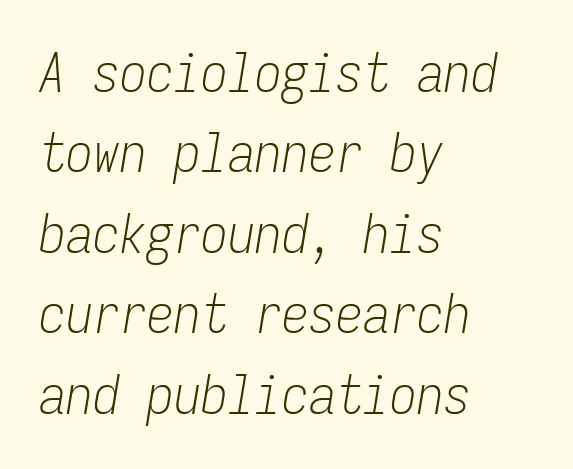
{"italic": "yes", "lean": "right", "slant_degrees": 9, "bold": "no", "weight": "light", "width": "condensed", "stroke_contrast": "low", "x_height": "medium", "monospaced": "yes", "underline": "no", "align": "left", "line_spacing": "normal", "line_spacing_ratio": 1.49, "letter_spacing": "normal", "letter_spacing_em": 0.0, "glyph_px": 54}
